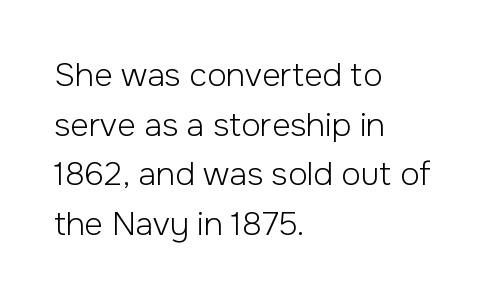
{"serif": "no", "italic": "no", "bold": "no", "weight": "light", "width": "normal", "stroke_contrast": "low", "x_height": "medium", "monospaced": "no", "underline": "no", "align": "left", "line_spacing": "normal", "line_spacing_ratio": 1.55, "letter_spacing": "normal", "letter_spacing_em": 0.0, "glyph_px": 32}
